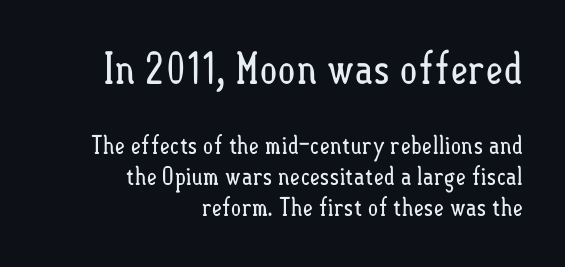
{"italic": "no", "bold": "no", "weight": "regular", "width": "condensed", "stroke_contrast": "low", "x_height": "small", "monospaced": "no", "underline": "no", "align": "right", "line_spacing_ratio": 1.23, "letter_spacing": "normal", "letter_spacing_em": 0.0, "larger_block": "first", "size_ratio": 1.72, "glyph_px": 43}
